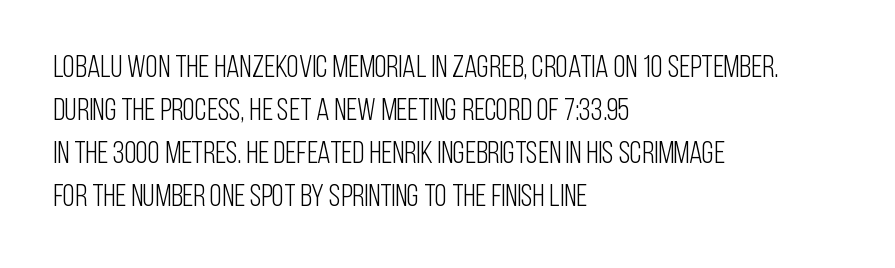
The image shows 31 px light, condensed sans-serif type, upright; set left-aligned, normal line spacing (1.39x), normal letter spacing, not underlined; low stroke contrast and a large x-height.
